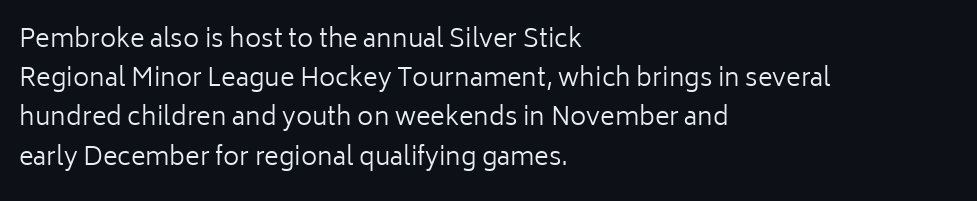
{"italic": "no", "bold": "no", "underline": "no", "align": "left", "line_spacing": "normal", "line_spacing_ratio": 1.57, "letter_spacing": "normal", "letter_spacing_em": 0.0, "glyph_px": 25}
